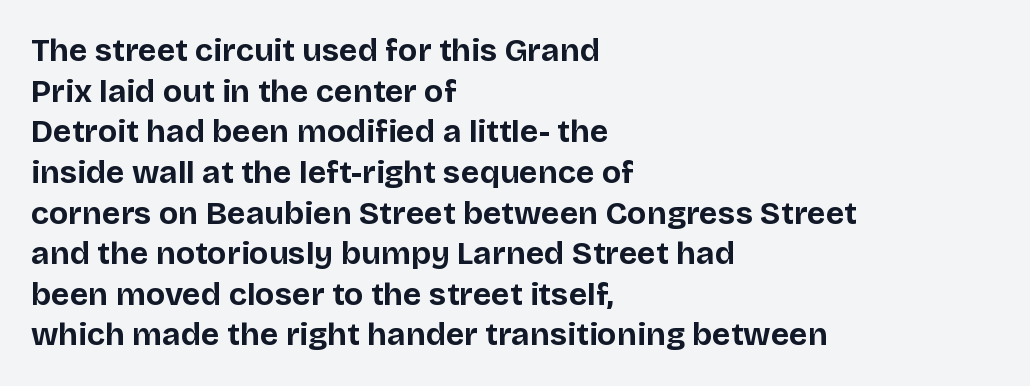
Q: Is the text bold? A: Yes.
Q: Is the text italic (slanted)? A: No, it is upright.
Q: Is the typeface a serif or a sans-serif typeface? A: Sans-serif.
Q: Is the text underlined? A: No.
Q: How is the paragraph aligned? A: Left-aligned.
Q: Is the spacing between letters normal or unusually wide? A: Normal.
Q: Is the spacing between lines tight, normal or loose? A: Normal.
Q: Width (condensed, normal, or wide)? A: Normal.
Q: Stroke contrast? A: Low.
Q: x-height? A: Large.
Q: Monospaced? A: No.
